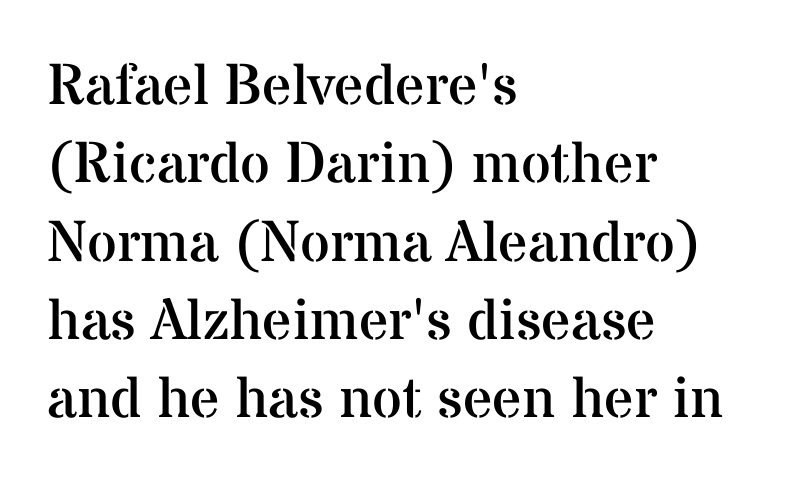
The image shows 58 px regular-weight serif type, upright; set left-aligned, normal line spacing (1.35x), normal letter spacing, not underlined; medium stroke contrast and a medium x-height.
